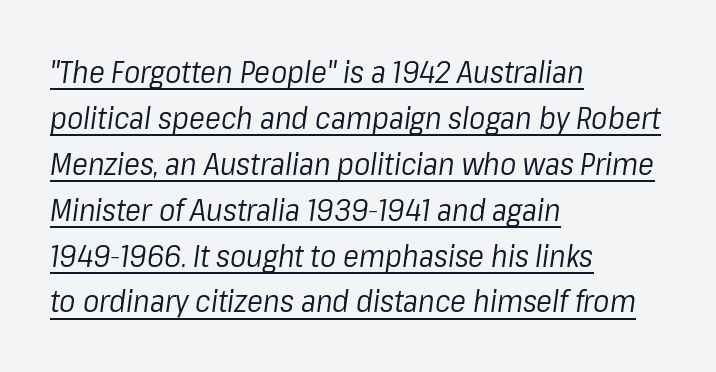
This rendering features underlined lettering. The gaps between neighbouring characters are ordinary and unremarkable. No heavy texture on the line: the type isn't bold. Which margin do the lines hug? The left one — the right edge is uneven. There's an unmistakable incline to the writing here. Each letter keeps its own natural width here, so spacing adapts to shape.
